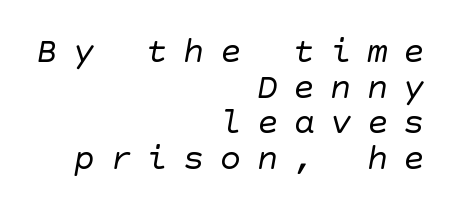
The space beneath each line is pristine and unruled. Is the letter spacing exaggerated? Yes — the characters are pushed far apart. The letters carry no serifs — their stems end cleanly without finishing strokes. Stroke mass is kept to a normal reading level or below. Quick note: interline space is minimal. A flush-right, rag-left setting is used for this passage.
